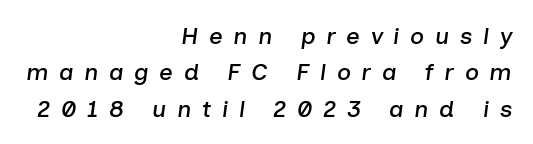
Descender tails drop into unmarked territory. Honestly, the row spacing looks completely unremarkable. Notice how the stems are inclined rather than vertical — that's the hallmark of italics. The passage shown has open, widely tracked lettering throughout.
